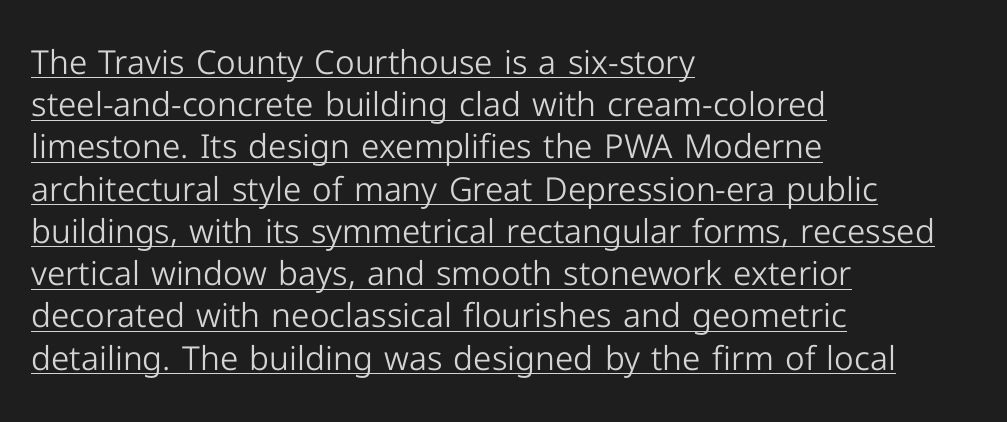
The image shows 33 px light sans-serif type, upright; set left-aligned, normal line spacing (1.28x), normal letter spacing, underlined; low stroke contrast and a medium x-height.
